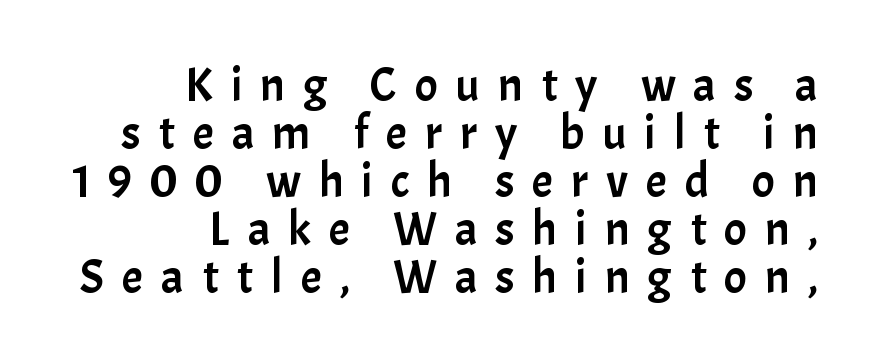
Q: Is the text italic (slanted)? A: No, it is upright.
Q: Is the typeface a serif or a sans-serif typeface? A: Sans-serif.
Q: Is the text underlined? A: No.
Q: How is the paragraph aligned? A: Right-aligned.
Q: Is the spacing between letters normal or unusually wide? A: Unusually wide.
Q: Is the spacing between lines tight, normal or loose? A: Tight.
Q: Width (condensed, normal, or wide)? A: Normal.
Q: Stroke contrast? A: Low.
Q: x-height? A: Medium.
Q: Monospaced? A: No.
